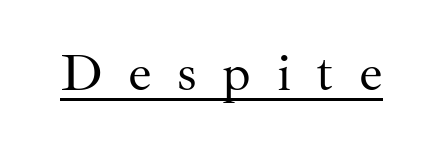
This sample uses expanded letter spacing, leaving extra air between glyphs. Quick note: underline on. These lines were composed using upright roman letters. A typesetter would call this proportional, since set widths differ per character.
